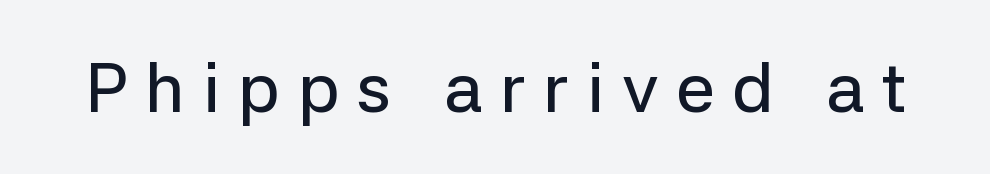
Q: Is the text italic (slanted)? A: No, it is upright.
Q: Is the typeface a serif or a sans-serif typeface? A: Sans-serif.
Q: Is the text underlined? A: No.
Q: Is the spacing between letters normal or unusually wide? A: Unusually wide.
Q: Width (condensed, normal, or wide)? A: Normal.
Q: Stroke contrast? A: Low.
Q: x-height? A: Medium.
Q: Monospaced? A: No.
